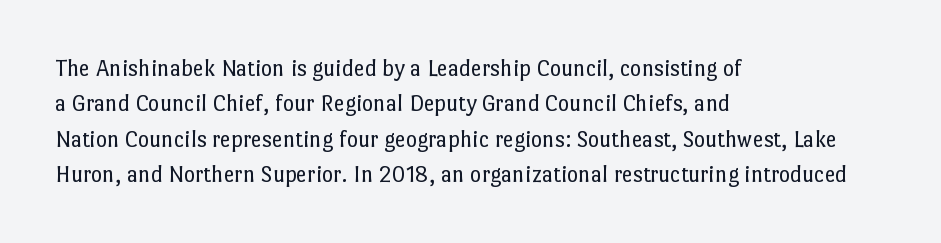
The image shows 24 px text type, upright; set left-aligned, normal line spacing (1.47x), normal letter spacing, not underlined.
